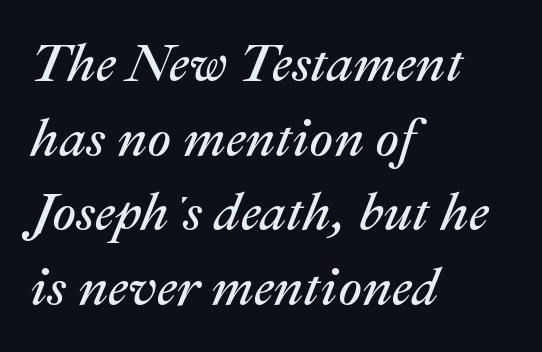
The image shows 53 px regular-weight type, italic (leaning right); set left-aligned, normal line spacing (1.41x), normal letter spacing, not underlined; medium stroke contrast and a medium x-height.
